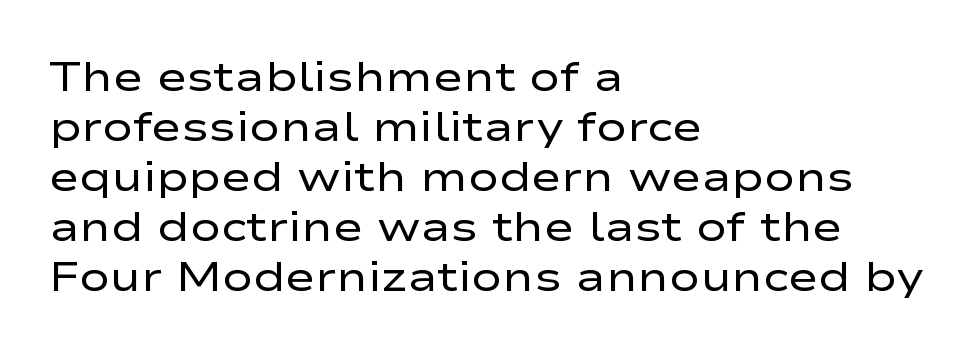
{"serif": "no", "italic": "no", "bold": "no", "weight": "regular", "width": "wide", "stroke_contrast": "low", "x_height": "medium", "monospaced": "no", "underline": "no", "align": "left", "line_spacing_ratio": 1.22, "letter_spacing": "normal", "letter_spacing_em": 0.0, "glyph_px": 41}
